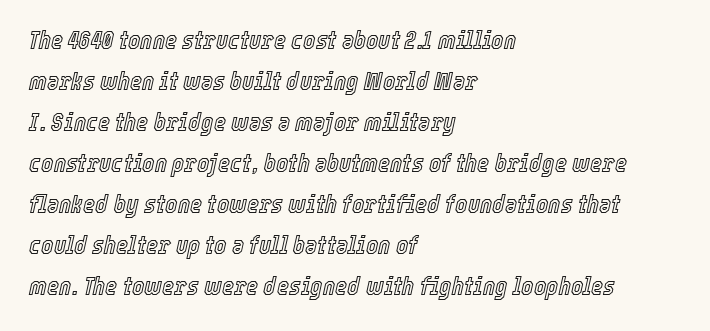
{"italic": "yes", "lean": "right", "slant_degrees": 12, "underline": "no", "align": "left", "line_spacing": "normal", "line_spacing_ratio": 1.58, "letter_spacing": "normal", "letter_spacing_em": 0.0, "glyph_px": 26}
